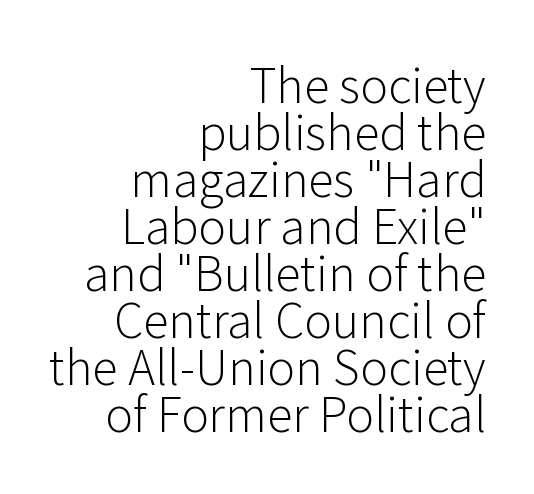
{"serif": "no", "italic": "no", "bold": "no", "weight": "light", "width": "normal", "stroke_contrast": "low", "x_height": "medium", "monospaced": "no", "underline": "no", "align": "right", "line_spacing": "tight", "line_spacing_ratio": 1.0, "letter_spacing": "normal", "letter_spacing_em": 0.0, "glyph_px": 47}
